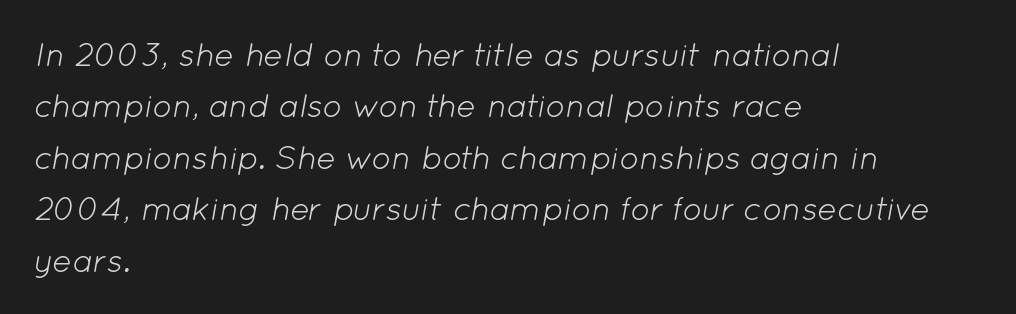
Q: Is the text bold? A: No.
Q: Is the text italic (slanted)? A: Yes, it leans right by about 12 degrees.
Q: Is the text underlined? A: No.
Q: How is the paragraph aligned? A: Left-aligned.
Q: Is the spacing between letters normal or unusually wide? A: Normal.
Q: Is the spacing between lines tight, normal or loose? A: Normal.
Q: Width (condensed, normal, or wide)? A: Normal.
Q: Stroke contrast? A: Low.
Q: x-height? A: Medium.
Q: Monospaced? A: No.
